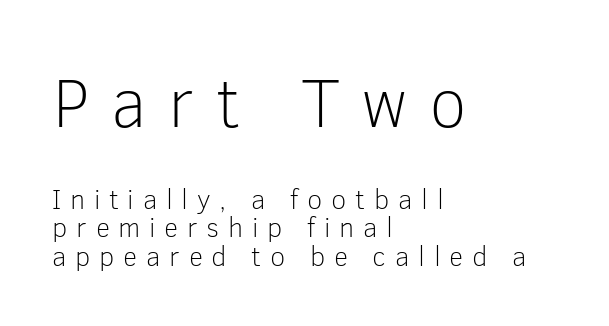
The image shows 69 px light sans-serif type, upright; set left-aligned, tight line spacing (1.02x), unusually wide letter spacing (+0.31 em), not underlined; the first (top) block is 2.46x larger; low stroke contrast and a medium x-height.
